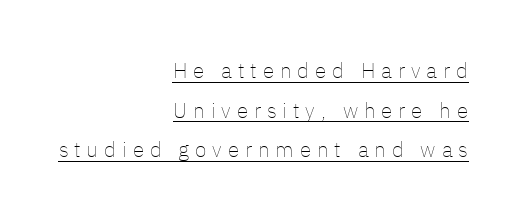
Q: Is the text bold? A: No.
Q: Is the text italic (slanted)? A: No, it is upright.
Q: Is the text underlined? A: Yes.
Q: How is the paragraph aligned? A: Right-aligned.
Q: Is the spacing between letters normal or unusually wide? A: Unusually wide.
